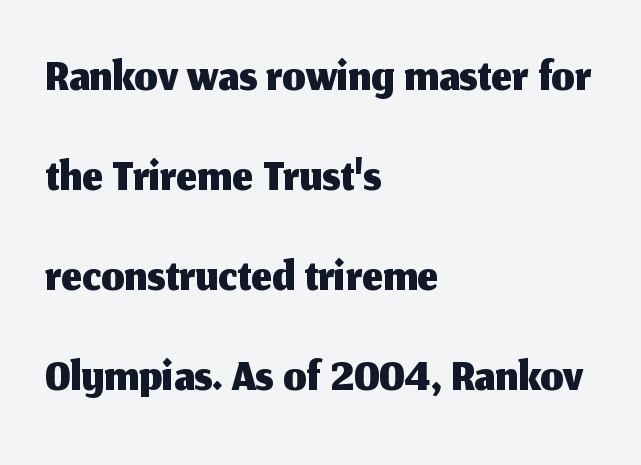
Q: Is the text italic (slanted)? A: No, it is upright.
Q: Is the typeface a serif or a sans-serif typeface? A: Sans-serif.
Q: Is the text underlined? A: No.
Q: How is the paragraph aligned? A: Left-aligned.
Q: Is the spacing between letters normal or unusually wide? A: Normal.
Q: Is the spacing between lines tight, normal or loose? A: Normal.
Q: Width (condensed, normal, or wide)? A: Normal.
Q: Stroke contrast? A: Medium.
Q: x-height? A: Medium.
Q: Monospaced? A: No.
